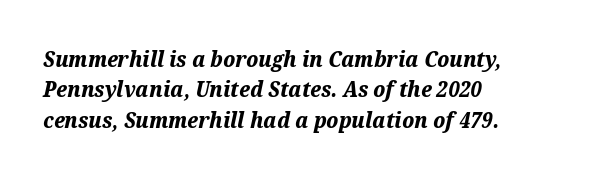
The compositor pushed each line to the left boundary. Thick stems and heavy bowls — unmistakably bold. Notice how the stems are inclined rather than vertical — that's the hallmark of italics. Rule under the text: the space is simply empty.
